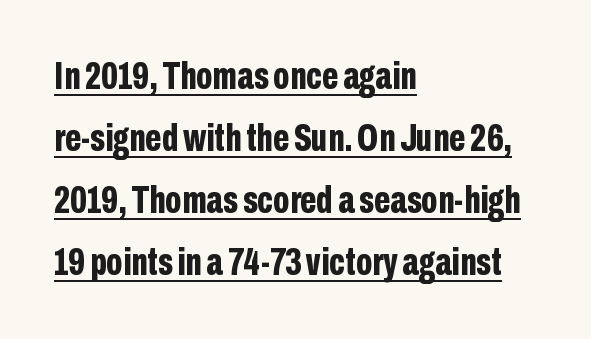
The image shows 39 px bold, condensed sans-serif type, upright; set left-aligned, normal line spacing (1.59x), normal letter spacing, underlined; low stroke contrast and a medium x-height.
